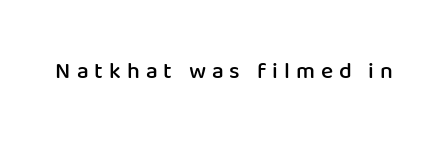
A fair bit of extra ink — the face is semibold, not bold. Letter spacing: wide. Tall strokes in this sample are plumb rather than angled. A bare baseline throughout the passage.
